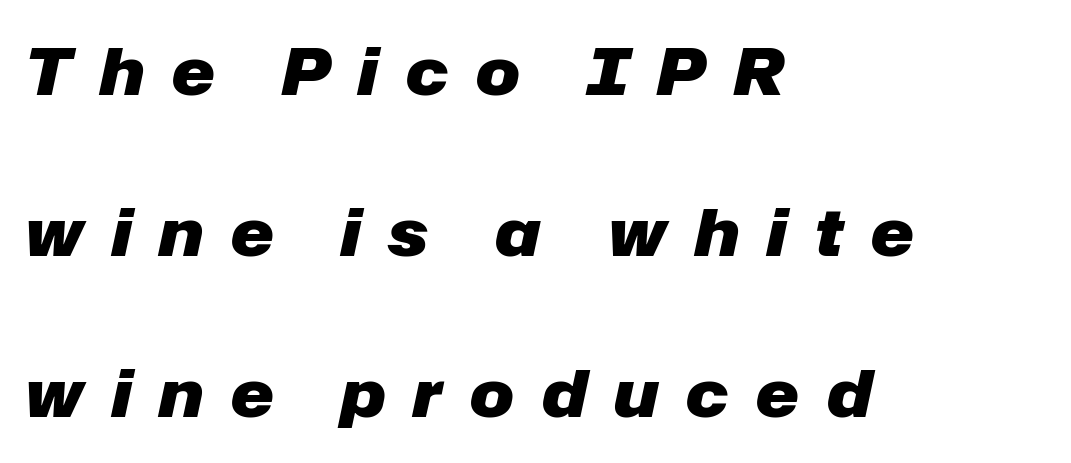
{"italic": "yes", "lean": "right", "slant_degrees": 12, "bold": "yes", "weight": "heavy", "width": "normal", "stroke_contrast": "low", "x_height": "medium", "monospaced": "no", "underline": "no", "align": "left", "line_spacing": "loose", "line_spacing_ratio": 2.48, "letter_spacing": "wide", "letter_spacing_em": 0.43, "glyph_px": 65}
